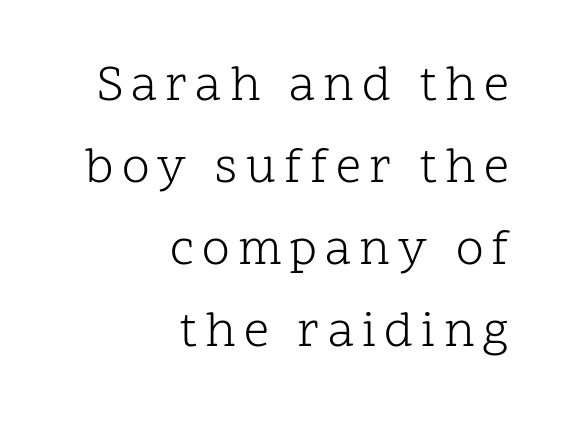
{"serif": "yes", "italic": "no", "bold": "no", "weight": "light", "width": "normal", "stroke_contrast": "low", "x_height": "medium", "monospaced": "no", "underline": "no", "align": "right", "line_spacing": "normal", "line_spacing_ratio": 1.64, "glyph_px": 50}
